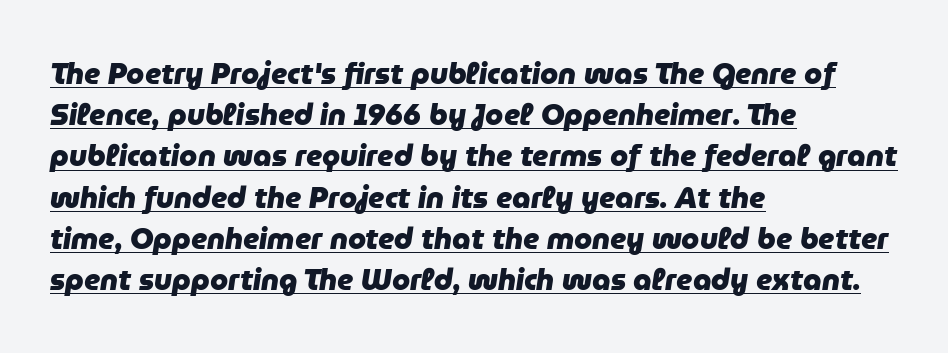
The image shows 29 px heavy type, italic (leaning right); set left-aligned, normal line spacing (1.42x), normal letter spacing, underlined; low stroke contrast and a medium x-height.
